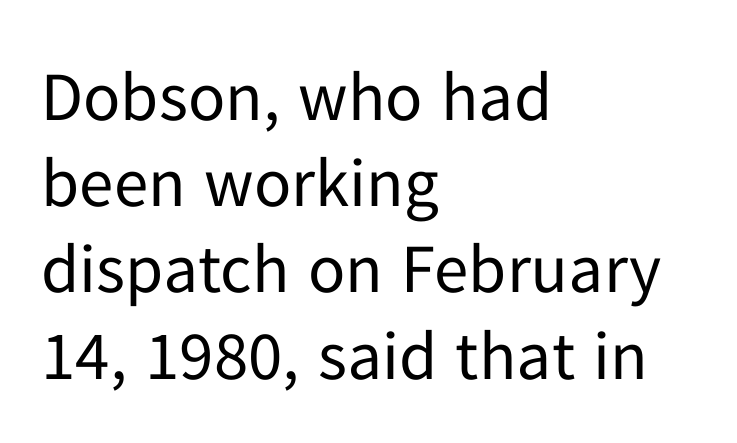
{"serif": "no", "italic": "no", "bold": "no", "weight": "regular", "width": "normal", "stroke_contrast": "low", "x_height": "medium", "monospaced": "no", "underline": "no", "align": "left", "line_spacing": "normal", "line_spacing_ratio": 1.25, "letter_spacing": "normal", "letter_spacing_em": 0.0, "glyph_px": 69}
